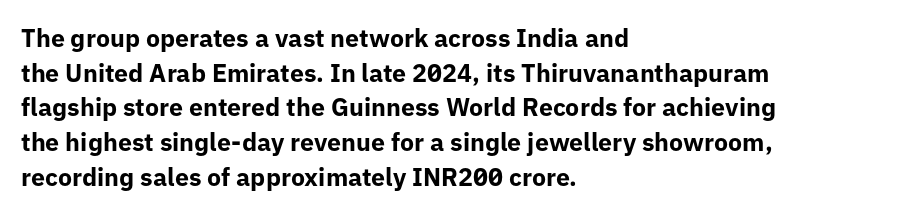
{"italic": "no", "bold": "yes", "underline": "no", "align": "left", "line_spacing": "normal", "line_spacing_ratio": 1.39, "letter_spacing": "normal", "letter_spacing_em": 0.0, "glyph_px": 25}
